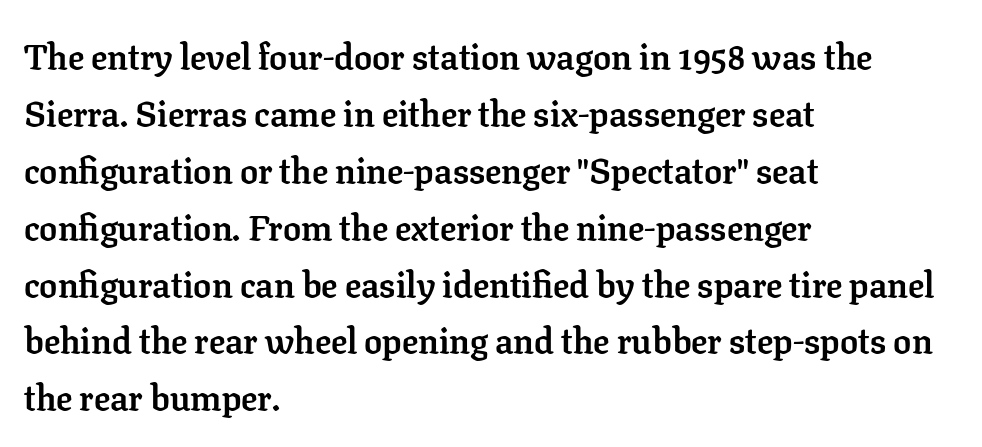
The image shows 36 px semibold serif type, upright; set left-aligned, normal line spacing (1.58x), normal letter spacing, not underlined; low stroke contrast and a medium x-height.
